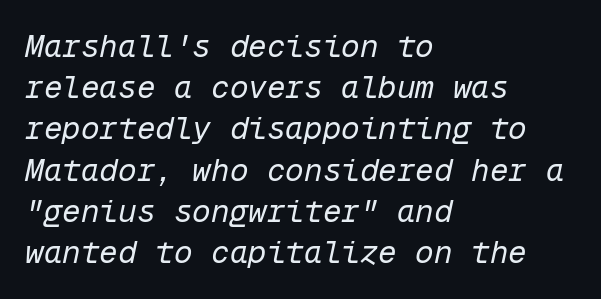
The image shows 31 px regular-weight type, italic (leaning right), monospaced; set left-aligned, normal line spacing (1.33x), normal letter spacing, not underlined; low stroke contrast and a medium x-height.
